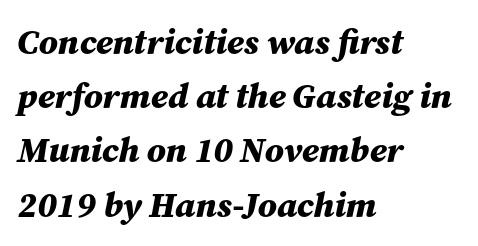
Q: Is the text bold? A: Yes.
Q: Is the text italic (slanted)? A: Yes, it leans right by about 12 degrees.
Q: Is the text underlined? A: No.
Q: How is the paragraph aligned? A: Left-aligned.
Q: Is the spacing between letters normal or unusually wide? A: Normal.
Q: Is the spacing between lines tight, normal or loose? A: Normal.
Q: Width (condensed, normal, or wide)? A: Normal.
Q: Stroke contrast? A: Medium.
Q: x-height? A: Medium.
Q: Monospaced? A: No.
